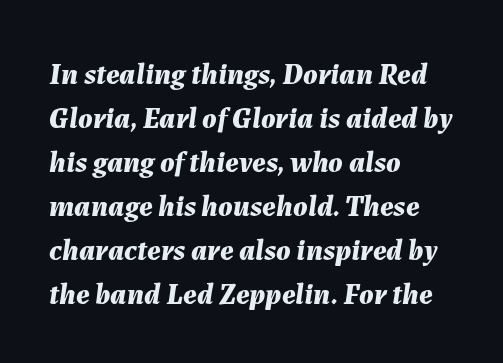
{"italic": "yes", "lean": "right", "slant_degrees": 7, "bold": "yes", "weight": "bold", "width": "normal", "stroke_contrast": "medium", "x_height": "medium", "monospaced": "no", "underline": "no", "align": "left", "line_spacing": "normal", "line_spacing_ratio": 1.47, "letter_spacing": "normal", "letter_spacing_em": 0.0, "glyph_px": 30}
